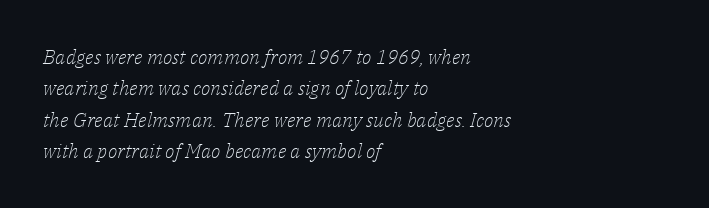
{"italic": "yes", "lean": "right", "slant_degrees": 14, "bold": "no", "underline": "no", "align": "left", "line_spacing": "normal", "line_spacing_ratio": 1.57, "letter_spacing": "normal", "letter_spacing_em": 0.0, "glyph_px": 20}
